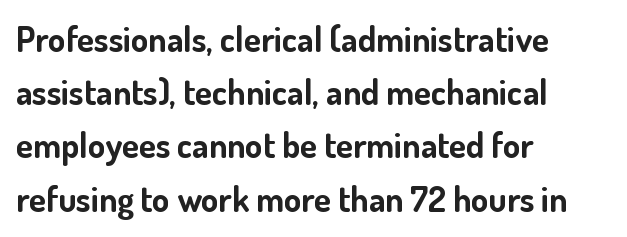
Characters follow at the spacing the type designer built in. The text was rendered using a sans face with plain stroke endings. You could not count columns in this text — the font is proportionally spaced. Weight check: bold — yes, fully. Normally led — the rows are evenly, conventionally spaced. Notice how the stems are strictly vertical — no italics here.
